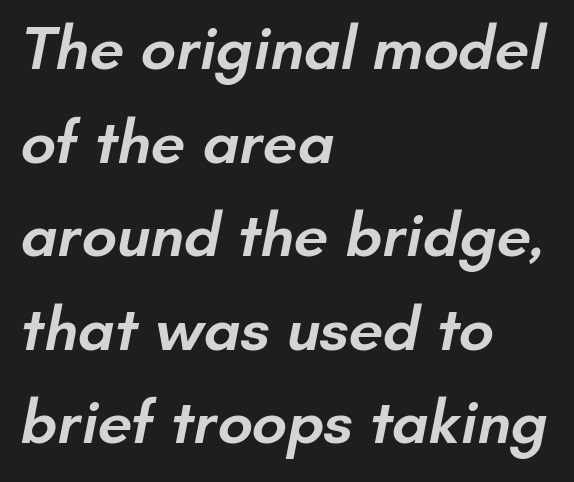
{"serif": "no", "bold": "semi", "weight": "semibold", "width": "normal", "stroke_contrast": "low", "x_height": "small", "monospaced": "no", "underline": "no", "align": "left", "line_spacing": "normal", "line_spacing_ratio": 1.51, "letter_spacing": "normal", "letter_spacing_em": 0.0, "glyph_px": 62}
